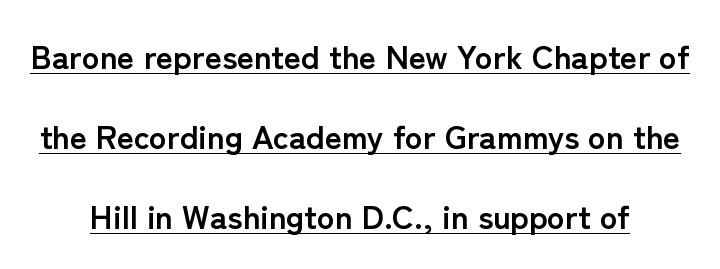
The image shows 33 px semibold sans-serif type, upright; set loose line spacing (2.42x), normal letter spacing, underlined; low stroke contrast and a medium x-height.
